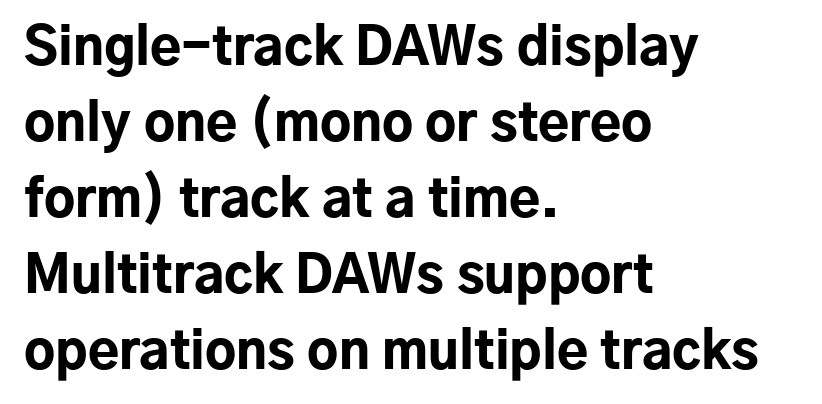
Each new line begins a customary step beneath the previous one. Nobody touched the tracking dial on this one. Typographic density is high because the face is bold. Is this a fixed-width face? No — the glyphs have proportional, varying widths. The compositor pushed each line to the left boundary.
